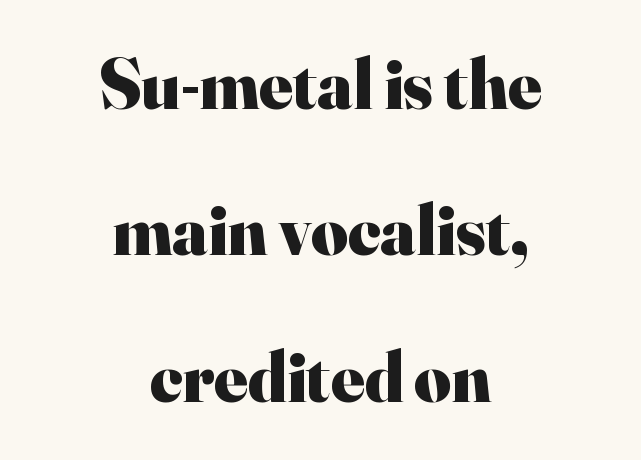
Strokes here are thick enough to call this a true bold. The typography opts for an upright posture over an oblique one. Reading down the block, each line starts at a different indent, mirrored at its end. A bare baseline throughout the passage.
